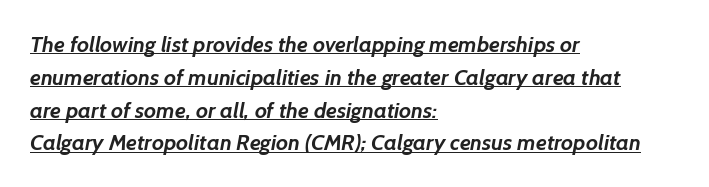
The string is rendered with underlining switched on. Here the glyphs are tracked normally, forming tight word shapes. This sample keeps an unexceptional amount of space between lines. Compared with a centered layout, this one pins lines to the left instead.
